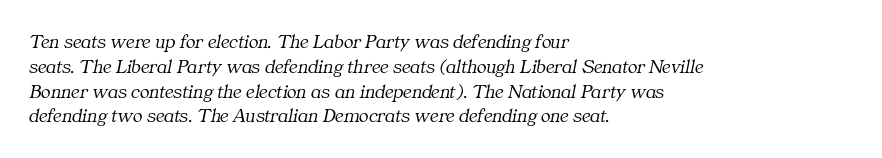
The image shows 20 px text type, italic (leaning right); set left-aligned, line spacing 1.24x, normal letter spacing, not underlined.
